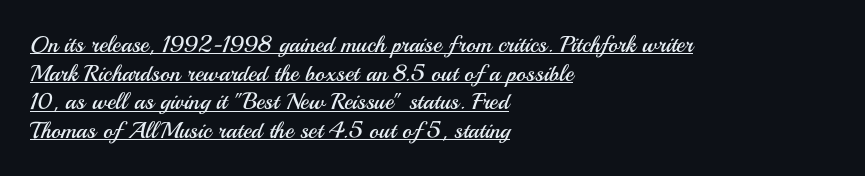
The image shows 23 px text type; set left-aligned, normal line spacing (1.25x), normal letter spacing, underlined.
